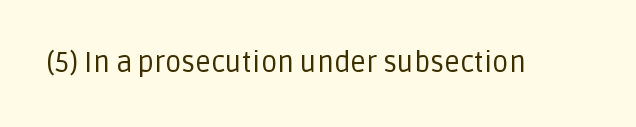
The image shows 28 px regular-weight sans-serif type, upright; set normal letter spacing, not underlined; low stroke contrast and a large x-height.
